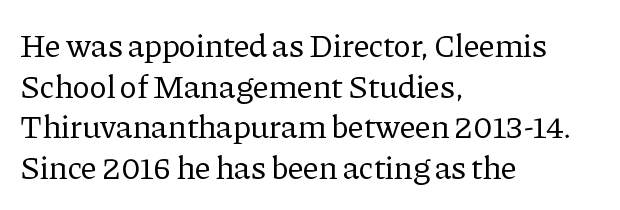
{"serif": "yes", "italic": "no", "bold": "no", "weight": "regular", "width": "normal", "stroke_contrast": "low", "x_height": "medium", "monospaced": "no", "underline": "no", "align": "left", "line_spacing_ratio": 1.23, "letter_spacing": "normal", "letter_spacing_em": 0.0, "glyph_px": 33}
